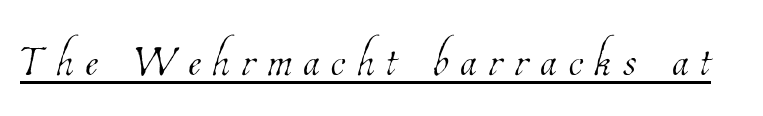
The image shows 61 px thin, condensed type; set underlined; low stroke contrast and a medium x-height.
